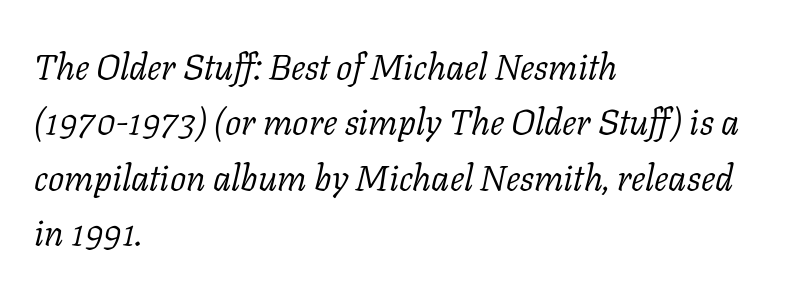
Q: Is the text bold? A: No.
Q: Is the text italic (slanted)? A: Yes, it leans right by about 11 degrees.
Q: Is the typeface a serif or a sans-serif typeface? A: Serif.
Q: Is the text underlined? A: No.
Q: How is the paragraph aligned? A: Left-aligned.
Q: Is the spacing between letters normal or unusually wide? A: Normal.
Q: Is the spacing between lines tight, normal or loose? A: Normal.
Q: Width (condensed, normal, or wide)? A: Normal.
Q: Stroke contrast? A: Low.
Q: x-height? A: Medium.
Q: Monospaced? A: No.
